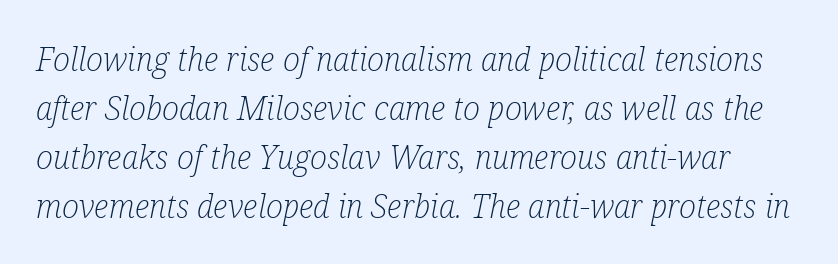
{"serif": "yes", "italic": "yes", "lean": "right", "slant_degrees": 12, "bold": "no", "weight": "light", "width": "condensed", "stroke_contrast": "low", "x_height": "medium", "monospaced": "no", "underline": "no", "line_spacing": "normal", "line_spacing_ratio": 1.53, "letter_spacing": "normal", "letter_spacing_em": 0.0, "glyph_px": 32}
